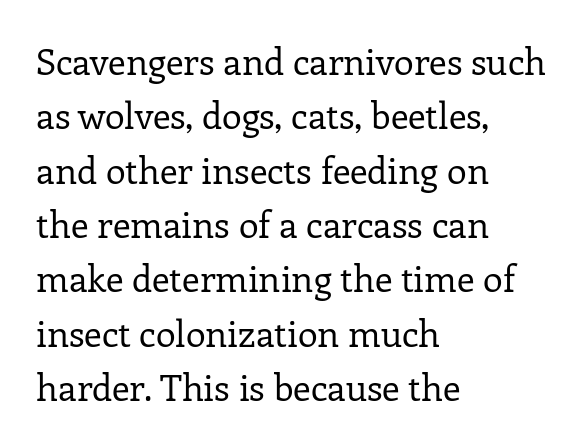
{"serif": "yes", "italic": "no", "bold": "no", "weight": "regular", "width": "normal", "stroke_contrast": "low", "x_height": "medium", "monospaced": "no", "underline": "no", "align": "left", "line_spacing": "normal", "line_spacing_ratio": 1.51, "letter_spacing": "normal", "letter_spacing_em": 0.0, "glyph_px": 36}
